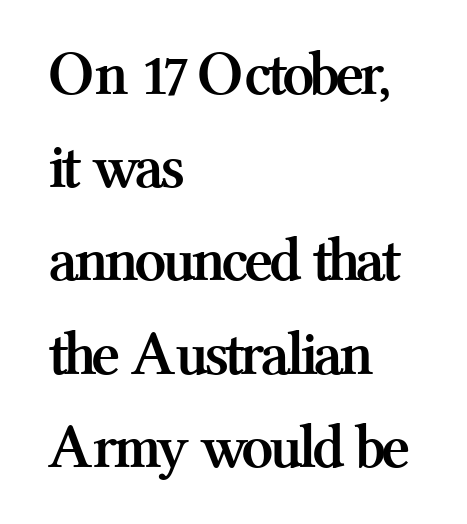
The image shows 63 px semibold serif type, upright; set left-aligned, normal line spacing (1.48x), normal letter spacing, not underlined; medium stroke contrast and a medium x-height.
